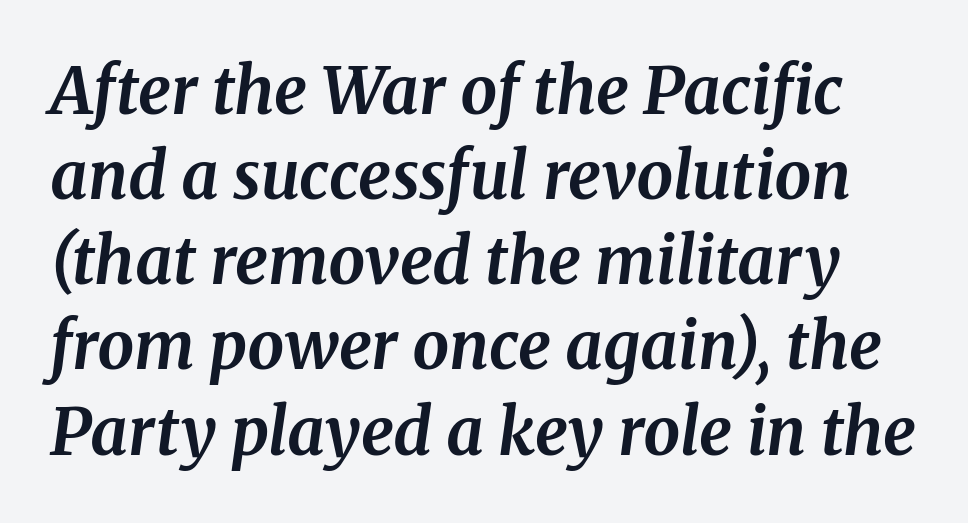
Style check: oblique. Interline gaps are of average width in this sample. You could not count columns in this text — the font is proportionally spaced. A typesetter would call this zero additional tracking.
